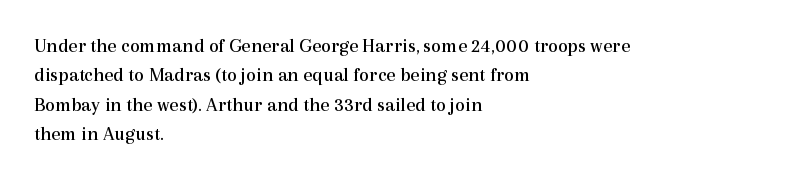
Look at the tracking — it's just the regular setting, nothing added. This sample keeps an unexceptional amount of space between lines. A typesetter would mark this as roman, not italic. Each row of text sits above clean, open space. Ink coverage per letter is moderate at most. This rendering uses left alignment, leaving the right contour irregular.
